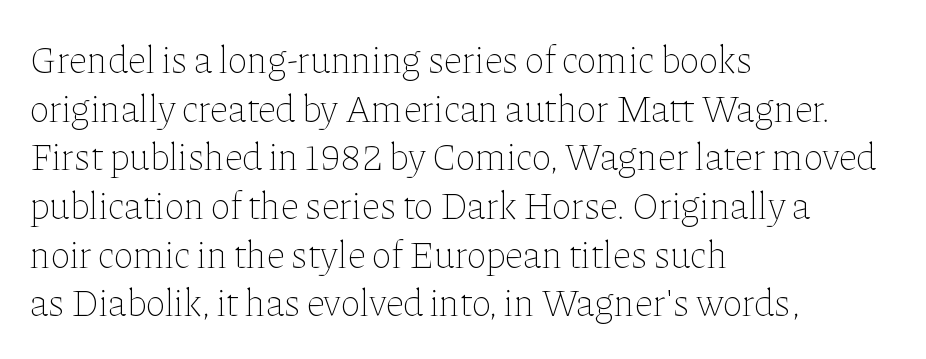
A roman cut, with each character standing at attention. Descenders hang freely into open space. Horizontal alignment here is leftward, the default for most running prose. Varying glyph widths throughout — classic text-font behaviour. There is no visible air inserted between adjacent glyphs. Is the stroke heavy? The answer is a plain regular-or-lighter.
